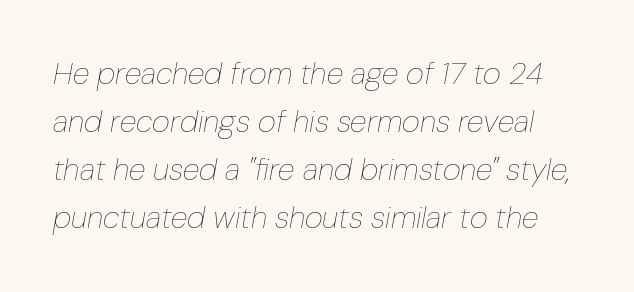
Q: Is the text bold? A: No.
Q: Is the text italic (slanted)? A: Yes, it leans right by about 10 degrees.
Q: Is the text underlined? A: No.
Q: Is the spacing between letters normal or unusually wide? A: Normal.
Q: Is the spacing between lines tight, normal or loose? A: Normal.
Q: Width (condensed, normal, or wide)? A: Condensed.
Q: Stroke contrast? A: Low.
Q: x-height? A: Medium.
Q: Monospaced? A: No.
